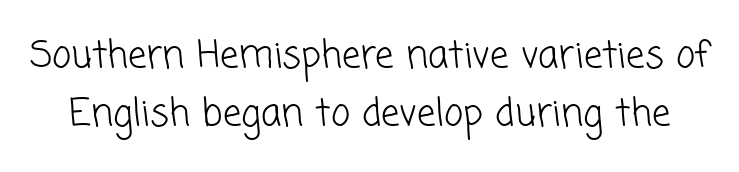
The image shows 37 px light sans-serif type; set normal line spacing (1.58x), normal letter spacing, not underlined; low stroke contrast and a medium x-height.
